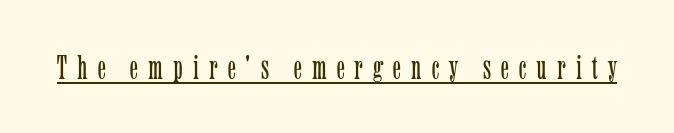
Between one letter and the next there's a generous, obvious gap. Think of a printed novel: that variable character pitch is what you see here. Is this a heavy cut? Hardly; it is regular or lighter. Is this a sans? No — the strokes have serifs. Every word sits above its own underline. The type sits square on the baseline with zero lean.
